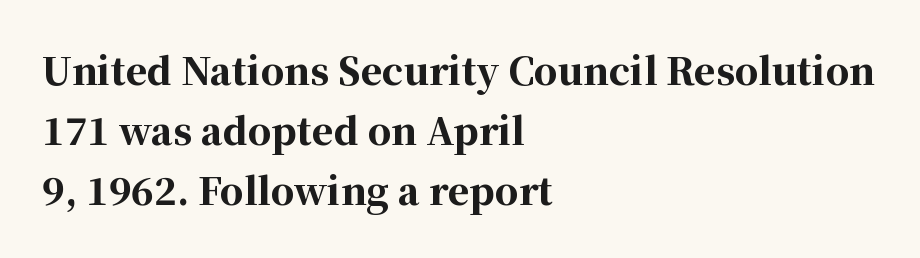
Leading matches the norm, producing a regular column. Between one letter and the next there's only the usual sliver of space. The letters are bold, with thick, heavy strokes. The letters carry serifs — small finishing strokes at the ends of their stems. The letters stand straight up with perfectly vertical stems. Lines of text with bare space underneath.
